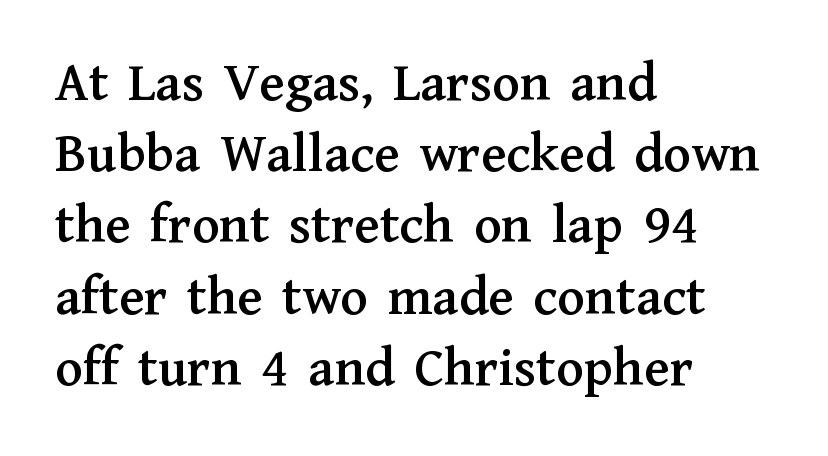
The image shows 57 px serif type, upright; set left-aligned, normal line spacing (1.25x), normal letter spacing, not underlined; medium stroke contrast and a medium x-height.
